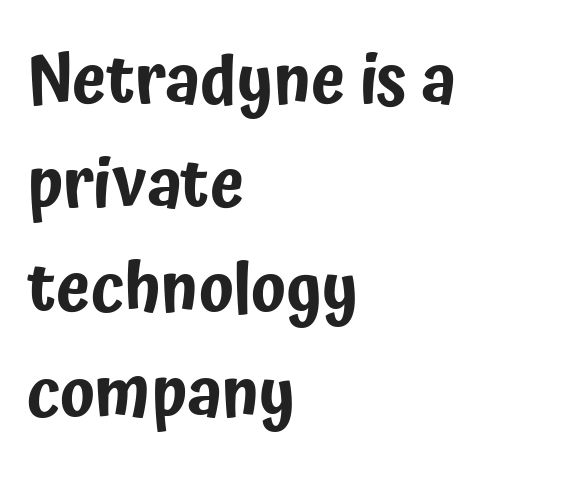
{"serif": "no", "italic": "no", "width": "condensed", "stroke_contrast": "low", "x_height": "medium", "monospaced": "no", "underline": "no", "align": "left", "line_spacing": "normal", "line_spacing_ratio": 1.51, "letter_spacing": "normal", "letter_spacing_em": 0.0, "glyph_px": 69}
